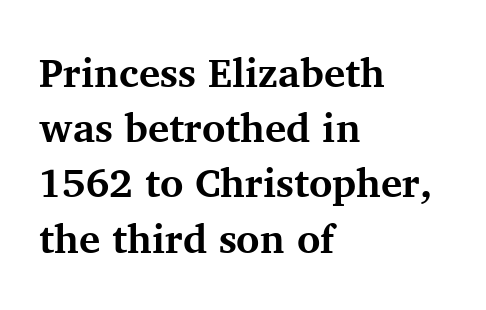
{"serif": "yes", "italic": "no", "bold": "yes", "weight": "bold", "width": "normal", "stroke_contrast": "medium", "x_height": "medium", "monospaced": "no", "underline": "no", "align": "left", "line_spacing": "normal", "line_spacing_ratio": 1.38, "letter_spacing": "normal", "letter_spacing_em": 0.0, "glyph_px": 40}
